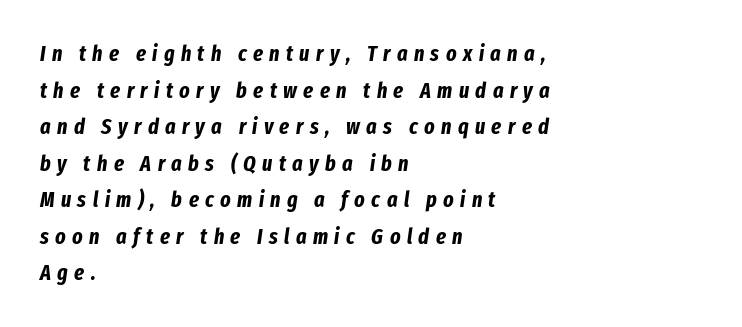
Observe the lean: these are italic letterforms. If you measured baseline to baseline, you'd find a middling distance. Heavy, bold letterforms. Reading down the block, your eye returns to a fixed left position each line. The tracking jumps out immediately: characters are airy and widely separated. Beneath every word, the page is bare.
